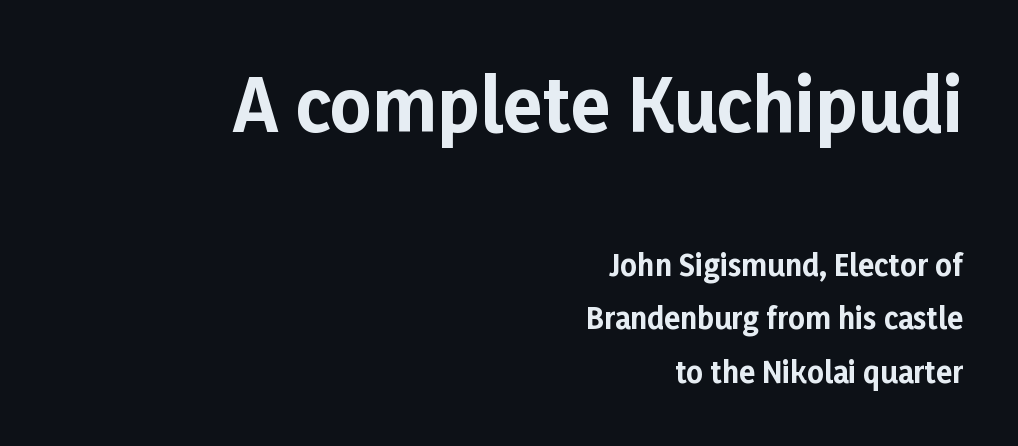
Q: Is the text bold? A: Yes.
Q: Is the text italic (slanted)? A: No, it is upright.
Q: Is the typeface a serif or a sans-serif typeface? A: Sans-serif.
Q: Is the text underlined? A: No.
Q: How is the paragraph aligned? A: Right-aligned.
Q: Is the spacing between letters normal or unusually wide? A: Normal.
Q: Which block of text is set in a larger size, the first (top) or the second (bottom)? A: The first (top) one.
Q: Width (condensed, normal, or wide)? A: Normal.
Q: Stroke contrast? A: Low.
Q: x-height? A: Medium.
Q: Monospaced? A: No.
